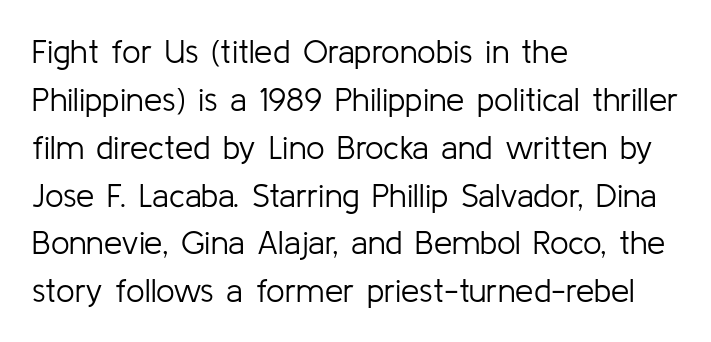
The image shows 33 px light sans-serif type, upright; set left-aligned, normal line spacing (1.45x), normal letter spacing, not underlined; low stroke contrast and a medium x-height.
